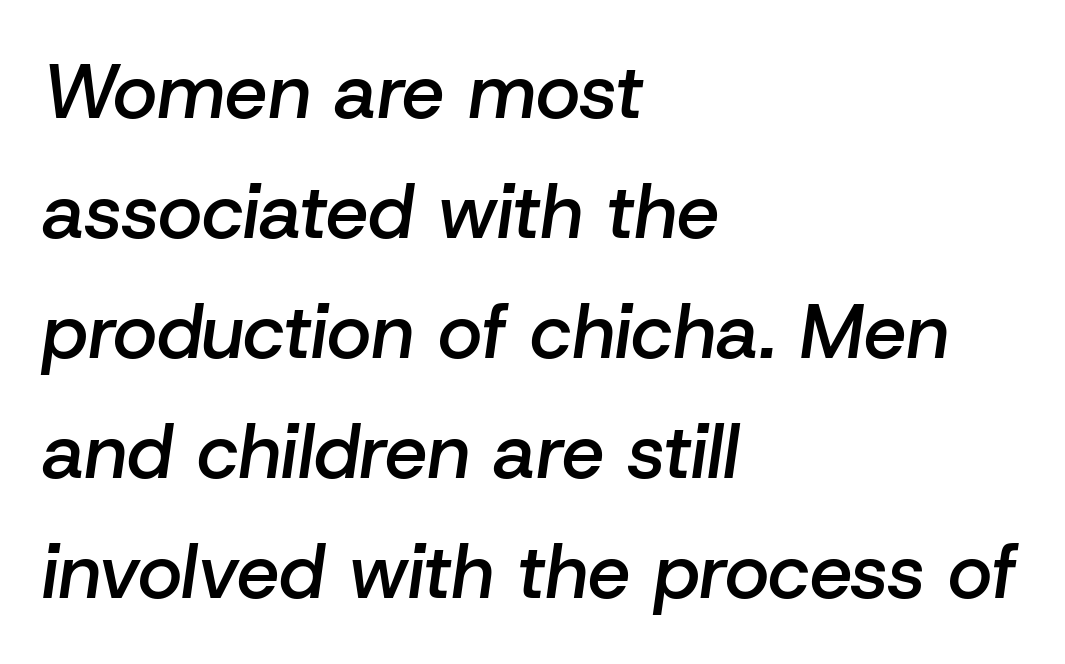
The image shows 76 px semibold type, italic (leaning right); set left-aligned, normal line spacing (1.58x), normal letter spacing, not underlined; low stroke contrast and a medium x-height.
